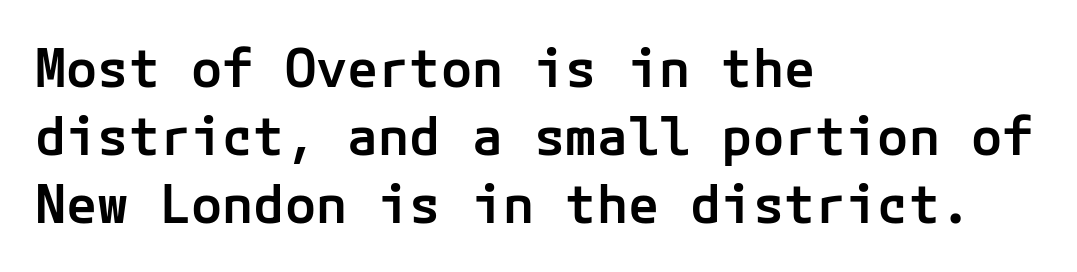
To sum up the face: it is a sans, with no serifs. Here the glyphs are tracked normally, forming tight word shapes. Weight check: semibold — heavier than regular, not quite bold. The lines in this sample share a left origin and differ only in where they stop. Leading: standard.
